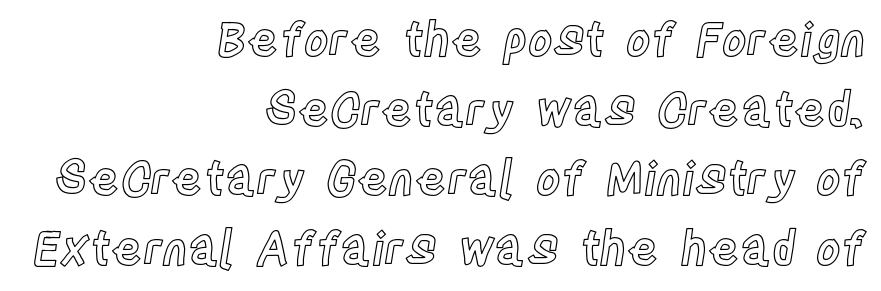
The image shows 47 px condensed type; set right-aligned, normal line spacing (1.48x), normal letter spacing, not underlined; a large x-height.
